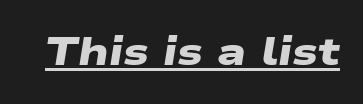
Q: Is the text bold? A: Yes.
Q: Is the typeface a serif or a sans-serif typeface? A: Sans-serif.
Q: Is the text underlined? A: Yes.
Q: Is the spacing between letters normal or unusually wide? A: Normal.
Q: Width (condensed, normal, or wide)? A: Wide.
Q: Stroke contrast? A: Low.
Q: x-height? A: Medium.
Q: Monospaced? A: No.
